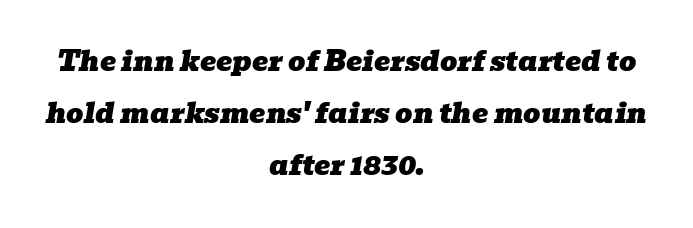
{"italic": "yes", "lean": "right", "slant_degrees": 10, "underline": "no", "align": "center", "line_spacing": "loose", "line_spacing_ratio": 1.93, "letter_spacing": "normal", "letter_spacing_em": 0.0, "glyph_px": 27}
